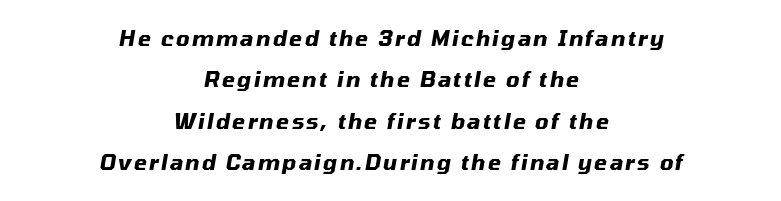
Q: Is the text bold? A: Yes.
Q: Is the text italic (slanted)? A: Yes, it leans right by about 10 degrees.
Q: Is the text underlined? A: No.
Q: How is the paragraph aligned? A: Centered.
Q: Is the spacing between lines tight, normal or loose? A: Loose.
